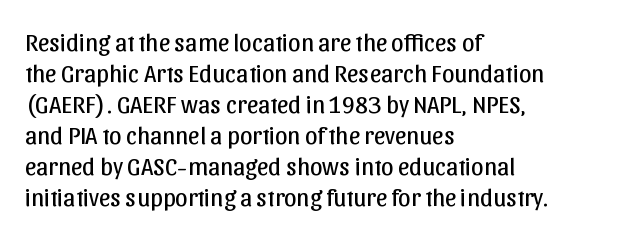
The image shows 25 px text type, upright; set left-aligned, line spacing 1.24x, normal letter spacing, not underlined.
